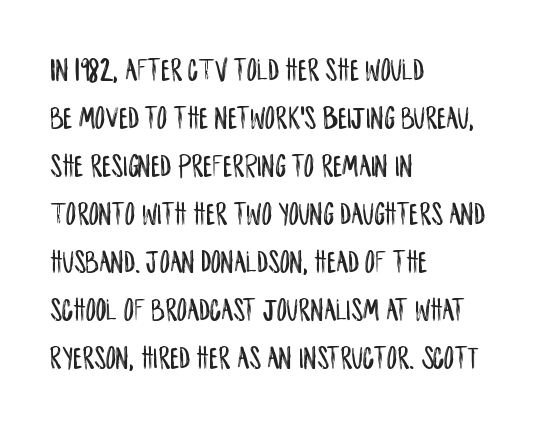
{"serif": "no", "italic": "no", "width": "condensed", "stroke_contrast": "low", "x_height": "large", "monospaced": "no", "underline": "no", "align": "left", "line_spacing": "normal", "line_spacing_ratio": 1.5, "letter_spacing": "normal", "letter_spacing_em": 0.0, "glyph_px": 32}
